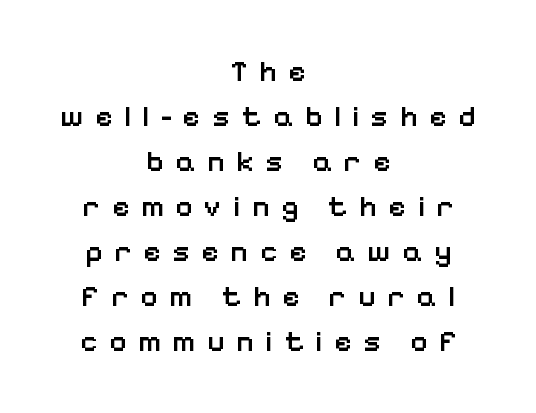
The image shows 30 px semibold sans-serif type, upright; set centered, normal line spacing (1.5x), unusually wide letter spacing (+0.38 em), not underlined; low stroke contrast and a medium x-height.
